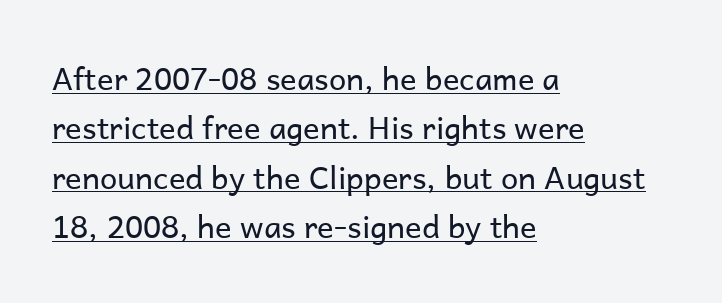
{"serif": "no", "italic": "no", "bold": "no", "weight": "regular", "width": "normal", "stroke_contrast": "low", "x_height": "medium", "monospaced": "no", "underline": "yes", "align": "left", "line_spacing": "normal", "line_spacing_ratio": 1.59, "letter_spacing": "normal", "letter_spacing_em": 0.0, "glyph_px": 31}
